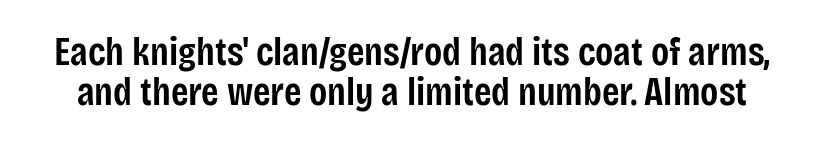
Nobody touched the tracking dial on this one. Notice the strokes are somewhat thickened but not fully heavy: this is a semibold. Any mark beneath the type? The region is blank. Looks like regular typesetting: each glyph gets only the width it needs.
